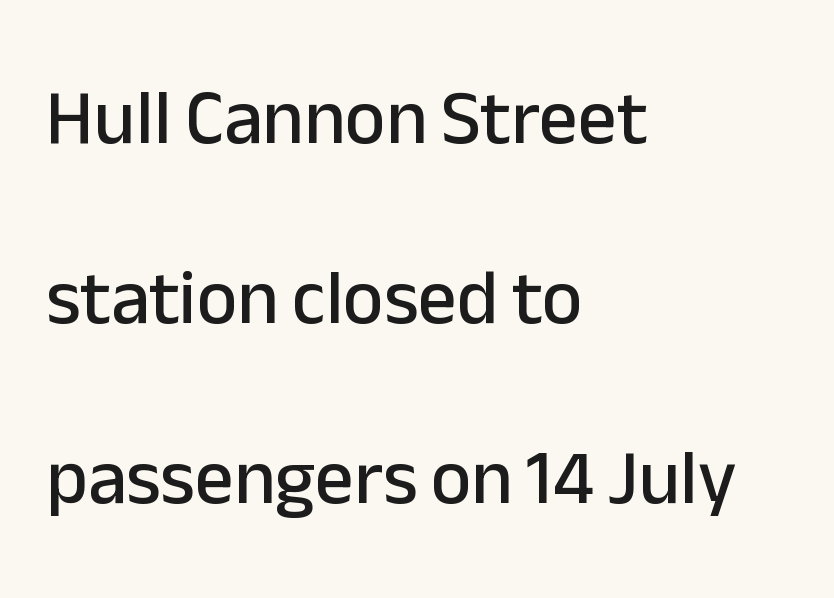
Q: Is the text italic (slanted)? A: No, it is upright.
Q: Is the typeface a serif or a sans-serif typeface? A: Sans-serif.
Q: Is the text underlined? A: No.
Q: How is the paragraph aligned? A: Left-aligned.
Q: Is the spacing between letters normal or unusually wide? A: Normal.
Q: Is the spacing between lines tight, normal or loose? A: Loose.
Q: Width (condensed, normal, or wide)? A: Normal.
Q: Stroke contrast? A: Low.
Q: x-height? A: Medium.
Q: Monospaced? A: No.
